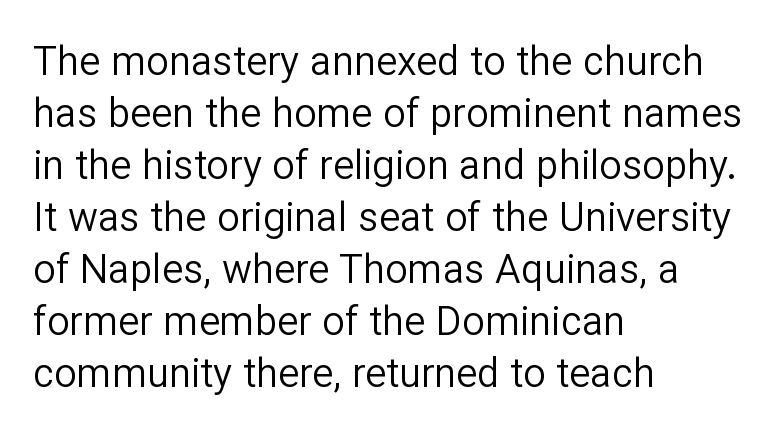
The lettering holds an erect, upright posture throughout. The rendering uses natural spacing where letterforms have individual widths. Notice how the passage keeps a crisp vertical edge on the left only. Students, observe: this is what conventionally led text looks like. The string is rendered with underlining switched off.
